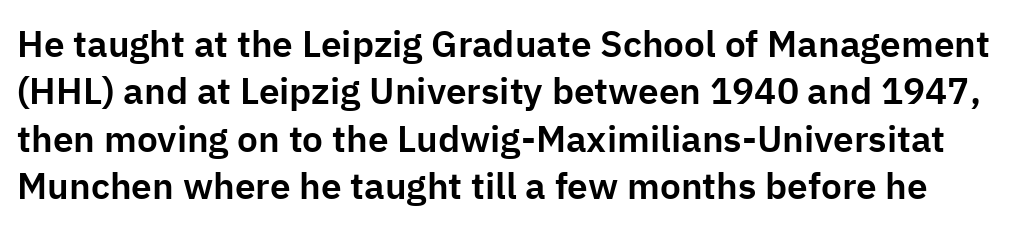
Q: Is the text italic (slanted)? A: No, it is upright.
Q: Is the typeface a serif or a sans-serif typeface? A: Sans-serif.
Q: Is the text underlined? A: No.
Q: Is the spacing between letters normal or unusually wide? A: Normal.
Q: Is the spacing between lines tight, normal or loose? A: Normal.
Q: Width (condensed, normal, or wide)? A: Normal.
Q: Stroke contrast? A: Low.
Q: x-height? A: Medium.
Q: Monospaced? A: No.
